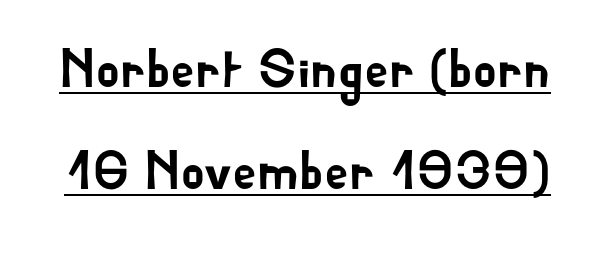
{"serif": "no", "italic": "no", "width": "normal", "stroke_contrast": "low", "x_height": "small", "monospaced": "no", "underline": "yes", "line_spacing_ratio": 1.89, "letter_spacing": "normal", "letter_spacing_em": 0.0, "glyph_px": 54}
